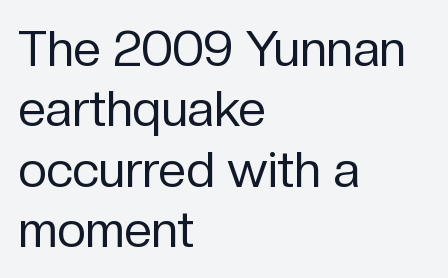
The image shows 50 px regular-weight sans-serif type, upright; set left-aligned, line spacing 1.21x, normal letter spacing, not underlined; low stroke contrast and a medium x-height.
